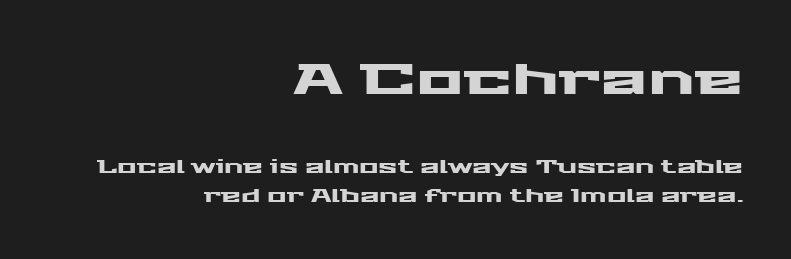
The image shows 44 px wide sans-serif type, upright; set right-aligned, normal line spacing (1.61x), normal letter spacing, not underlined; the first (top) block is 2.44x larger; medium stroke contrast and a medium x-height.
